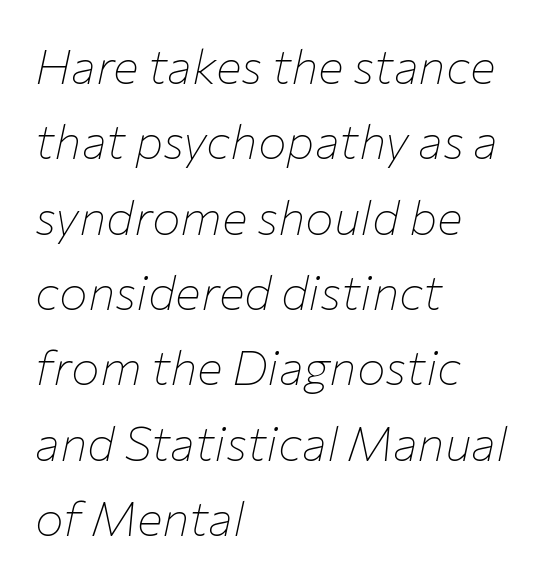
{"italic": "yes", "lean": "right", "slant_degrees": 12, "bold": "no", "weight": "thin", "width": "normal", "stroke_contrast": "low", "x_height": "medium", "monospaced": "no", "underline": "no", "align": "left", "line_spacing": "normal", "line_spacing_ratio": 1.57, "letter_spacing": "normal", "letter_spacing_em": 0.0, "glyph_px": 48}
